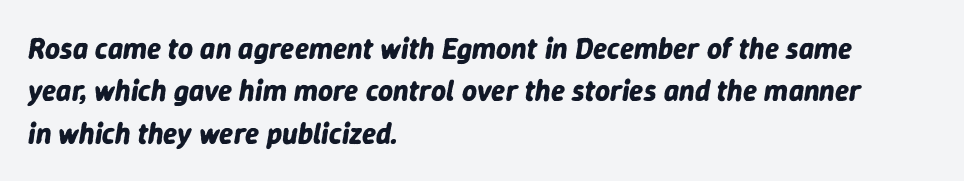
Letters rest on an invisible, unmarked baseline. Normally led — the rows are evenly, conventionally spaced. The passage shown is typed in a proportional face where columns would drift. The letters sit at their default tracking, neither squeezed nor spread. Line beginnings align vertically; line endings do not.
